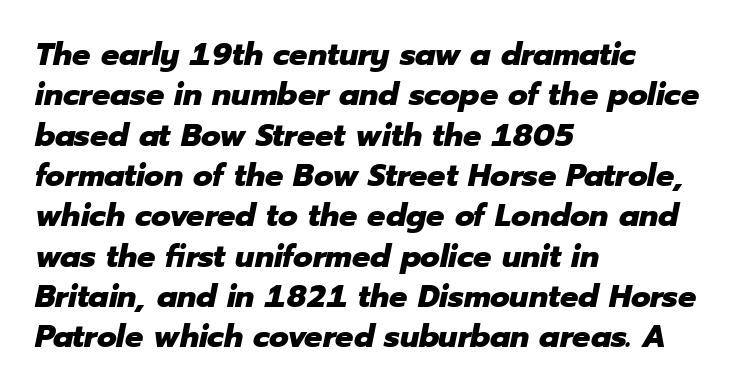
The image shows 32 px heavy type, italic (leaning right); set left-aligned, normal line spacing (1.26x), normal letter spacing, not underlined; low stroke contrast and a medium x-height.
